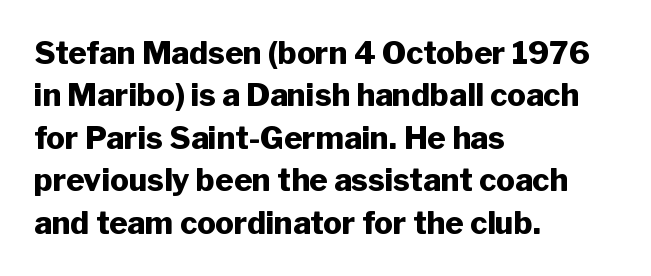
The rendering uses natural spacing where letterforms have individual widths. The face used here is rendered with its standard letterfit. What weight is shown? A full bold with thick strokes. The rendering shows plain stroke endings on the letterforms — a sans-serif design. Leading: standard.
